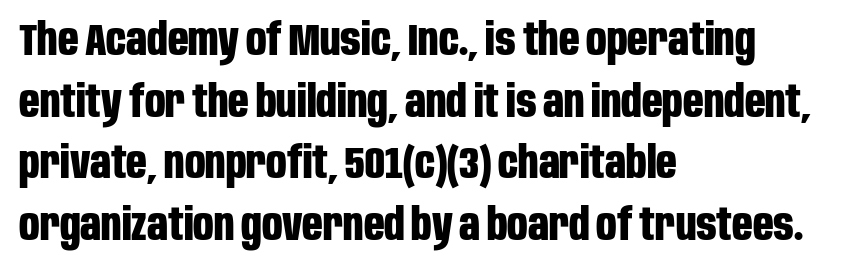
On the weight axis this lands at bold, roughly 700. The space directly below the letters is spotless. A roman cut, with each character standing at attention. Stroke terminals: plain, sans-serif. A typesetter would call this proportional, since set widths differ per character. Look at the tracking — it's just the regular setting, nothing added.
